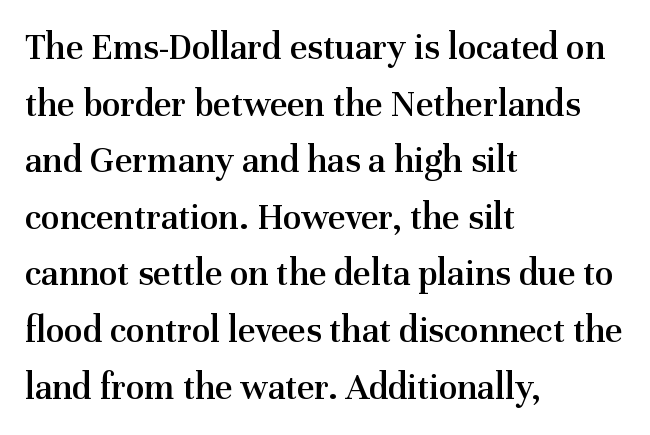
The image shows 38 px semibold serif type, upright; set left-aligned, normal line spacing (1.49x), normal letter spacing, not underlined; medium stroke contrast and a medium x-height.
